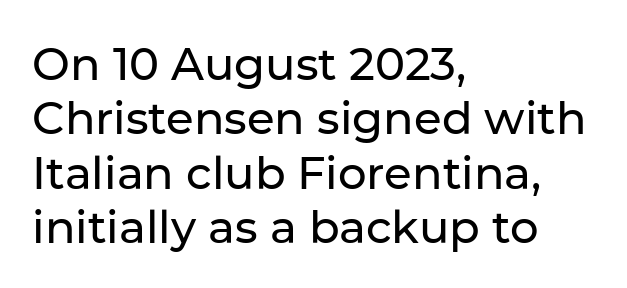
The face used here is proportionally spaced, like ordinary book or web type. Classification — sans serif. Posture: straight, roman, zero tilt. Compared with typical body copy, the letter spacing here is the same. Anything drawn beneath the words? Only blank space. Reading down the block, your eye returns to a fixed left position each line.
